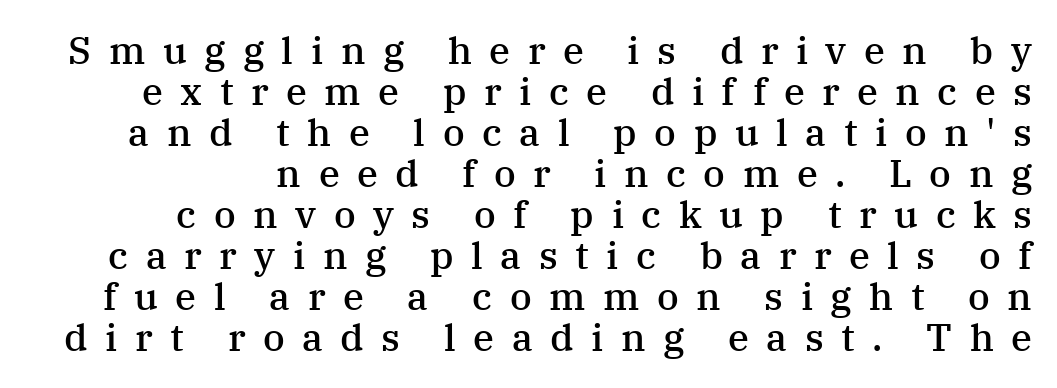
The image shows 38 px semibold serif type, upright; set right-aligned, tight line spacing (1.08x), unusually wide letter spacing (+0.46 em), not underlined; medium stroke contrast and a medium x-height.
